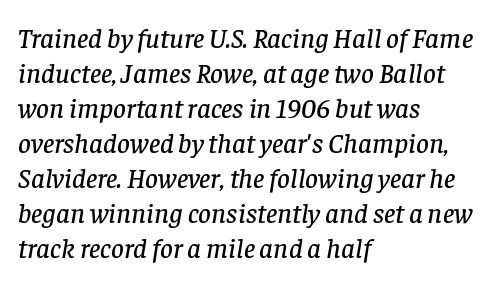
{"serif": "yes", "italic": "yes", "lean": "right", "slant_degrees": 8, "width": "normal", "stroke_contrast": "low", "x_height": "large", "monospaced": "no", "underline": "no", "align": "left", "line_spacing": "normal", "line_spacing_ratio": 1.25, "letter_spacing": "normal", "letter_spacing_em": 0.0, "glyph_px": 28}
